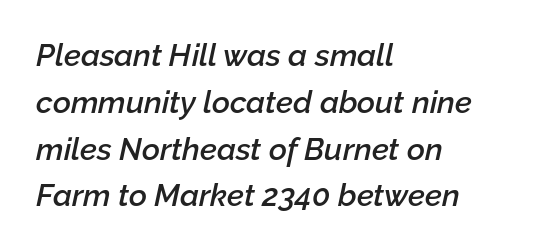
{"italic": "yes", "lean": "right", "slant_degrees": 12, "bold": "semi", "weight": "semibold", "width": "normal", "stroke_contrast": "low", "x_height": "medium", "monospaced": "no", "underline": "no", "align": "left", "line_spacing": "normal", "line_spacing_ratio": 1.51, "letter_spacing": "normal", "letter_spacing_em": 0.0, "glyph_px": 31}
